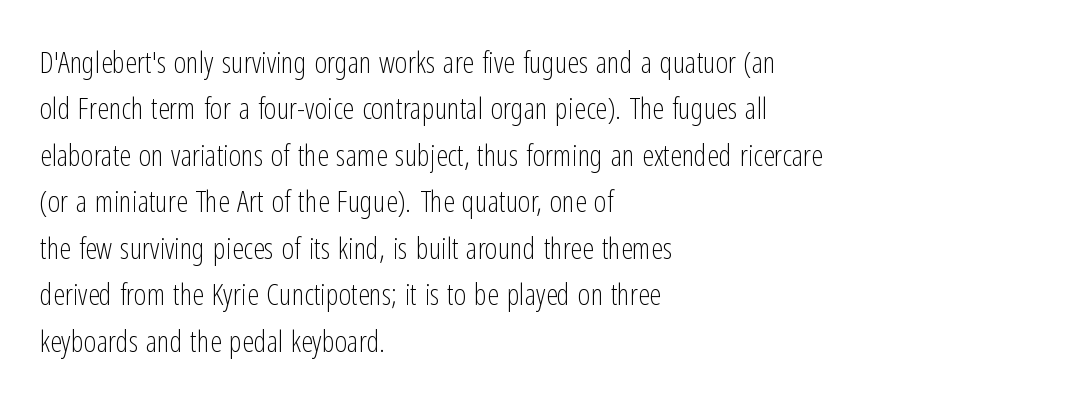
{"serif": "no", "italic": "no", "bold": "no", "weight": "light", "width": "condensed", "stroke_contrast": "low", "x_height": "medium", "monospaced": "no", "underline": "no", "align": "left", "line_spacing": "normal", "line_spacing_ratio": 1.55, "letter_spacing": "normal", "letter_spacing_em": 0.0, "glyph_px": 30}
